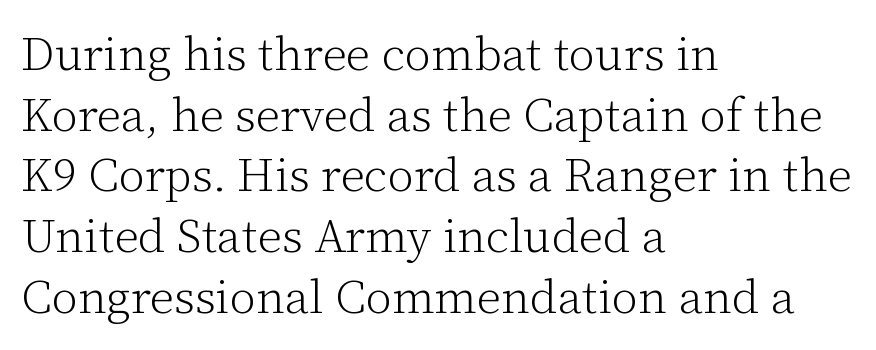
The line-height multiplier appears to be the usual default. Look at the bottom of the vertical strokes: they flare into serifs here. Between one letter and the next there's only the usual sliver of space. Nobody drew a line under any word here.
